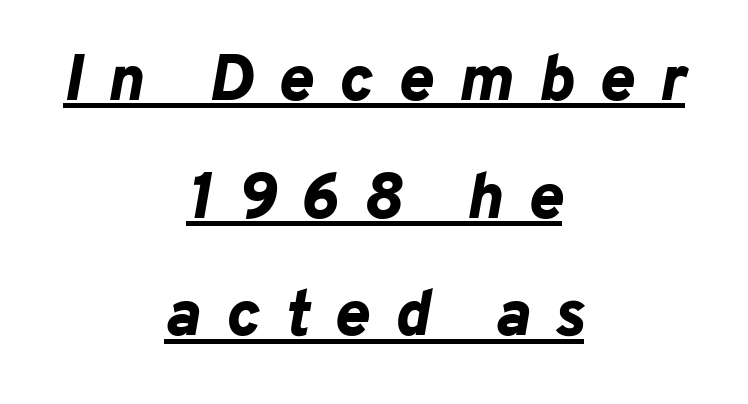
The image shows 65 px bold type, italic (leaning right); set centered, line spacing 1.81x, unusually wide letter spacing (+0.39 em), underlined; low stroke contrast and a medium x-height.
